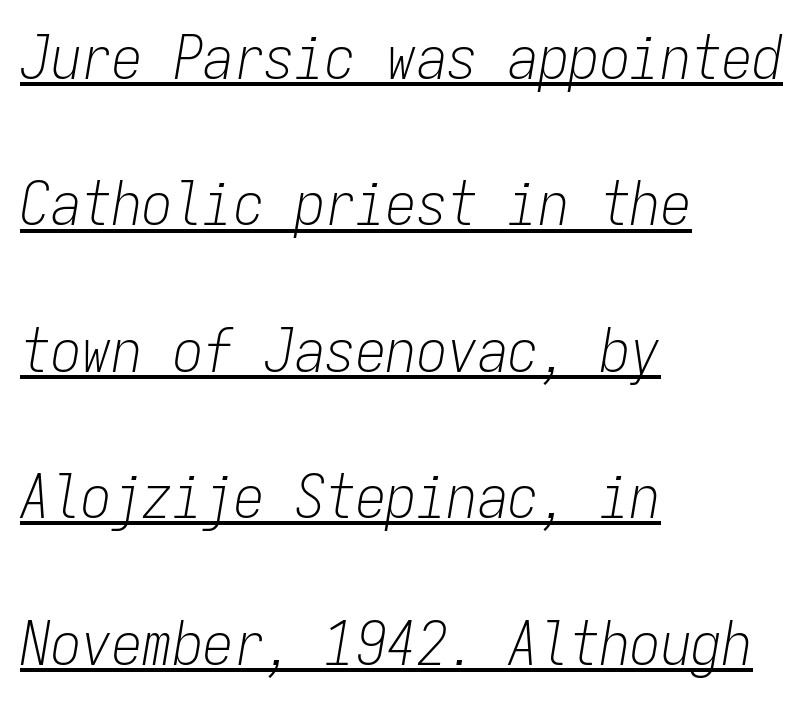
Q: Is the text bold? A: No.
Q: Is the text italic (slanted)? A: Yes, it leans right by about 9 degrees.
Q: Is the text underlined? A: Yes.
Q: How is the paragraph aligned? A: Left-aligned.
Q: Is the spacing between letters normal or unusually wide? A: Normal.
Q: Is the spacing between lines tight, normal or loose? A: Loose.
Q: Width (condensed, normal, or wide)? A: Condensed.
Q: Stroke contrast? A: Low.
Q: x-height? A: Medium.
Q: Monospaced? A: Yes.
